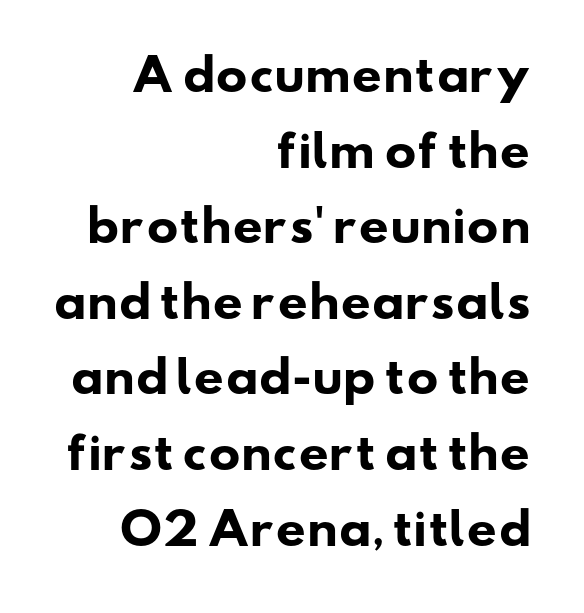
Thick stems and heavy bowls — unmistakably bold. Note: no serifs on the glyphs. Tracking value appears to be zero — textbook default spacing. Honestly, there is no underline to notice here at all. The lines in this sample share a right terminus and differ only in where they begin.
